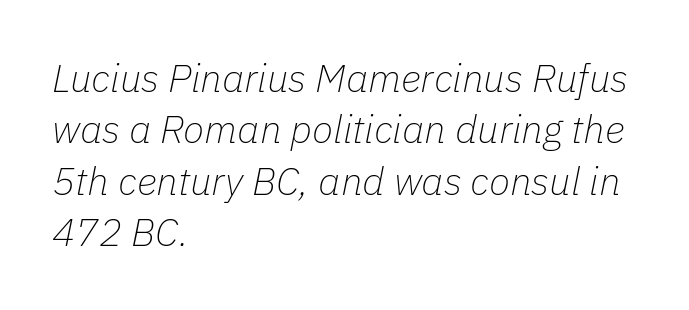
{"italic": "yes", "lean": "right", "slant_degrees": 11, "bold": "no", "weight": "thin", "width": "normal", "stroke_contrast": "low", "x_height": "medium", "monospaced": "no", "underline": "no", "align": "left", "line_spacing": "normal", "line_spacing_ratio": 1.32, "letter_spacing": "normal", "letter_spacing_em": 0.0, "glyph_px": 39}
